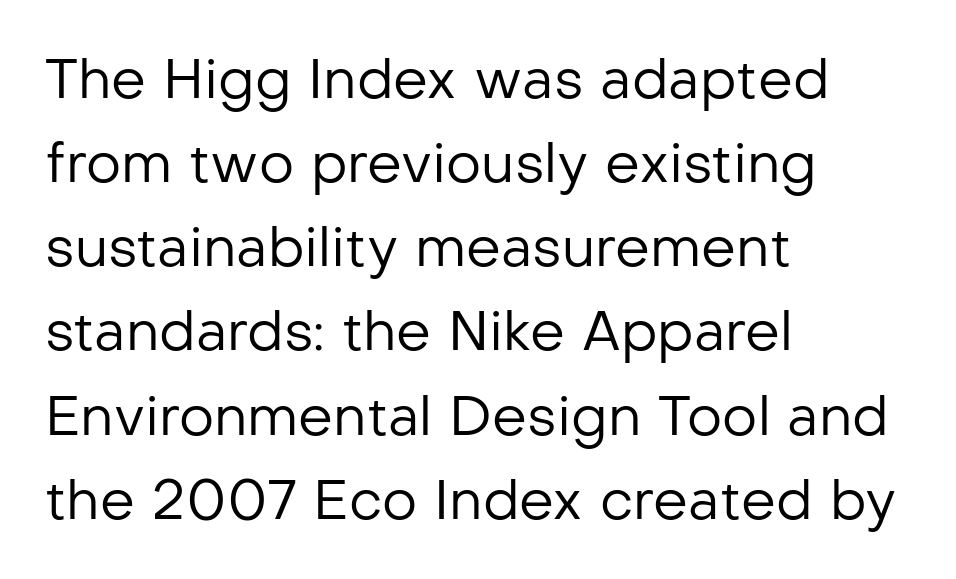
Students, observe: this is what conventionally led text looks like. What stands out about the letter spacing? Nothing — it is the standard amount. Proportional: the letters do not fall into vertical columns. The type family on display is of the sans-serif kind. Glance below the letters and you will spot only blank space.
